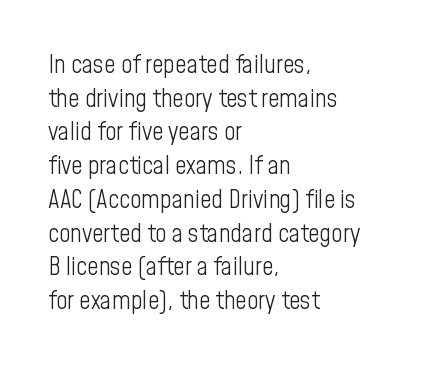
Q: Is the text bold? A: No.
Q: Is the text italic (slanted)? A: No, it is upright.
Q: Is the text underlined? A: No.
Q: How is the paragraph aligned? A: Left-aligned.
Q: Is the spacing between letters normal or unusually wide? A: Normal.
Q: Is the spacing between lines tight, normal or loose? A: Normal.
